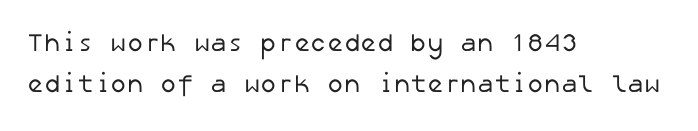
Q: Is the text bold? A: No.
Q: Is the text underlined? A: No.
Q: How is the paragraph aligned? A: Left-aligned.
Q: Is the spacing between letters normal or unusually wide? A: Normal.
Q: Is the spacing between lines tight, normal or loose? A: Normal.
